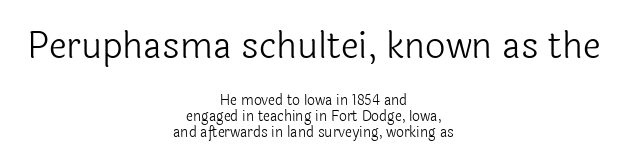
{"serif": "no", "italic": "no", "bold": "no", "weight": "light", "width": "normal", "x_height": "medium", "monospaced": "no", "underline": "no", "align": "center", "line_spacing_ratio": 1.16, "letter_spacing": "normal", "letter_spacing_em": 0.0, "larger_block": "first", "size_ratio": 2.57, "glyph_px": 36}
